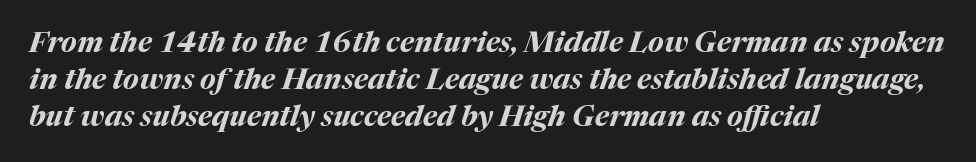
{"italic": "yes", "lean": "right", "slant_degrees": 17, "bold": "yes", "weight": "bold", "width": "normal", "stroke_contrast": "medium", "x_height": "medium", "monospaced": "no", "underline": "no", "align": "left", "line_spacing": "normal", "line_spacing_ratio": 1.27, "letter_spacing": "normal", "letter_spacing_em": 0.0, "glyph_px": 29}
